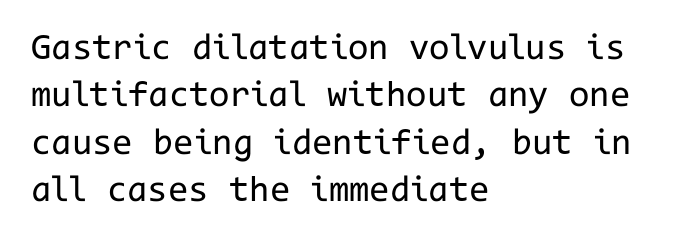
The image shows 37 px regular-weight sans-serif type, upright, monospaced; set left-aligned, normal line spacing (1.28x), normal letter spacing, not underlined; low stroke contrast and a medium x-height.
